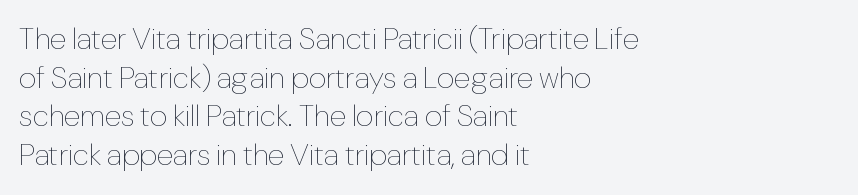
Every stem runs plumb, perpendicular to the baseline. Letters rest on an invisible, unmarked baseline. Each line starts at the same left margin while the right side varies. The cut favours lightness, reaching ordinary text weight at its darkest. Here the designer chose a conventional face with non-uniform glyph widths.
